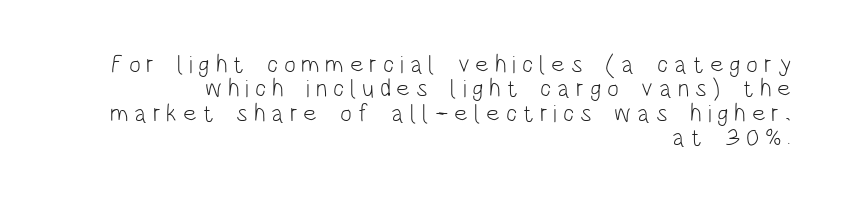
The image shows 25 px text type, upright; set right-aligned, tight line spacing (0.98x), unusually wide letter spacing (+0.23 em), not underlined.
